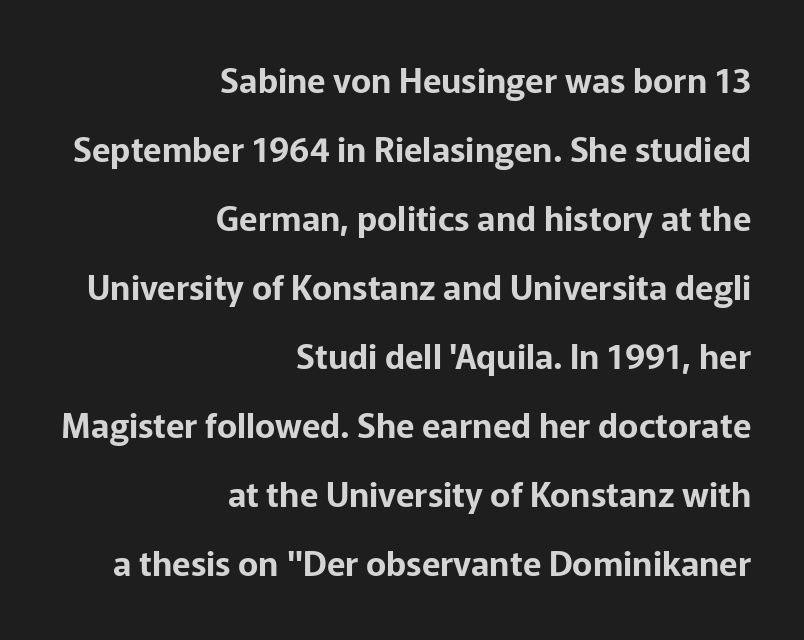
Posture: straight, roman, zero tilt. The line texture is even and compact thanks to regular tracking. The block of text is sparse from top to bottom, with ample space between rows. Stroke terminals: plain, sans-serif.
